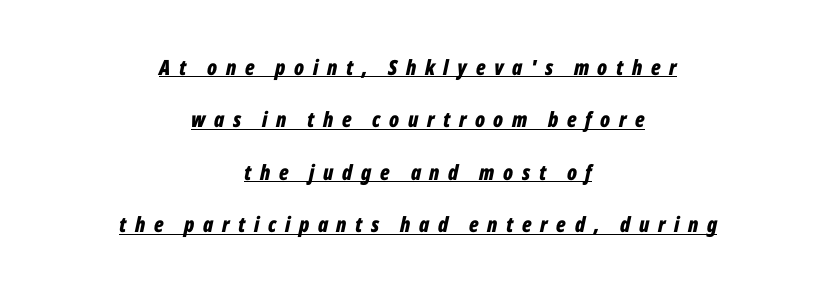
The image shows 21 px bold type, italic (leaning right); set centered, loose line spacing (2.5x), unusually wide letter spacing (+0.41 em), underlined.
